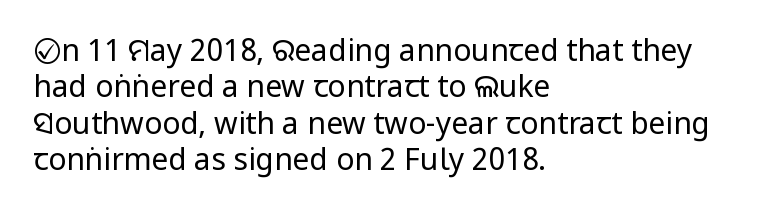
The image shows 30 px regular-weight, condensed sans-serif type, upright; set left-aligned, line spacing 1.21x, normal letter spacing, not underlined; low stroke contrast and a large x-height.
